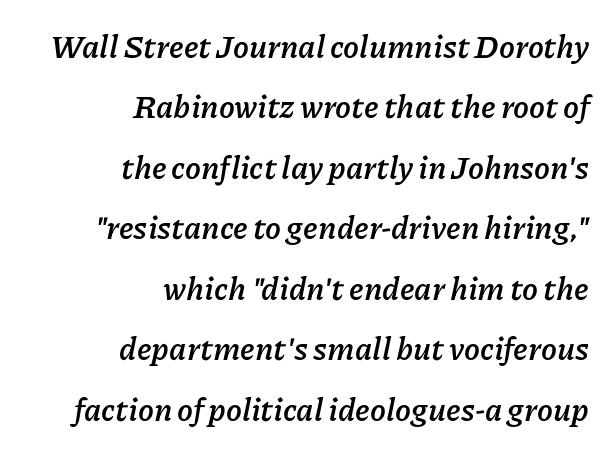
Q: Is the text bold? A: Yes.
Q: Is the text italic (slanted)? A: Yes, it leans right by about 11 degrees.
Q: Is the text underlined? A: No.
Q: How is the paragraph aligned? A: Right-aligned.
Q: Is the spacing between letters normal or unusually wide? A: Normal.
Q: Width (condensed, normal, or wide)? A: Normal.
Q: Stroke contrast? A: Low.
Q: x-height? A: Medium.
Q: Monospaced? A: No.
